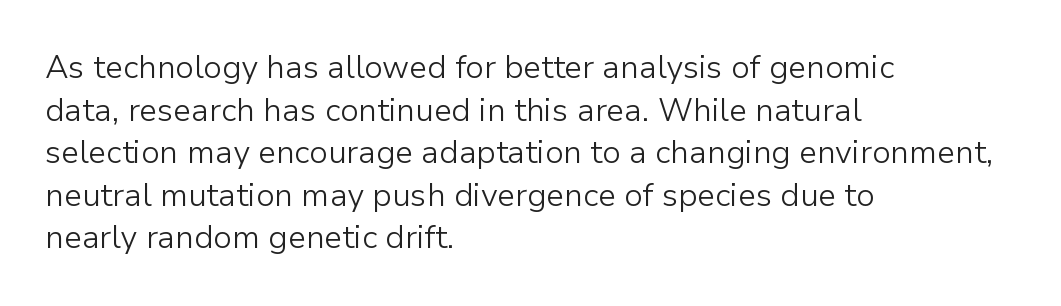
Q: Is the text bold? A: No.
Q: Is the text italic (slanted)? A: No, it is upright.
Q: Is the typeface a serif or a sans-serif typeface? A: Sans-serif.
Q: Is the text underlined? A: No.
Q: How is the paragraph aligned? A: Left-aligned.
Q: Is the spacing between letters normal or unusually wide? A: Normal.
Q: Is the spacing between lines tight, normal or loose? A: Normal.
Q: Width (condensed, normal, or wide)? A: Normal.
Q: Stroke contrast? A: Low.
Q: x-height? A: Medium.
Q: Monospaced? A: No.
